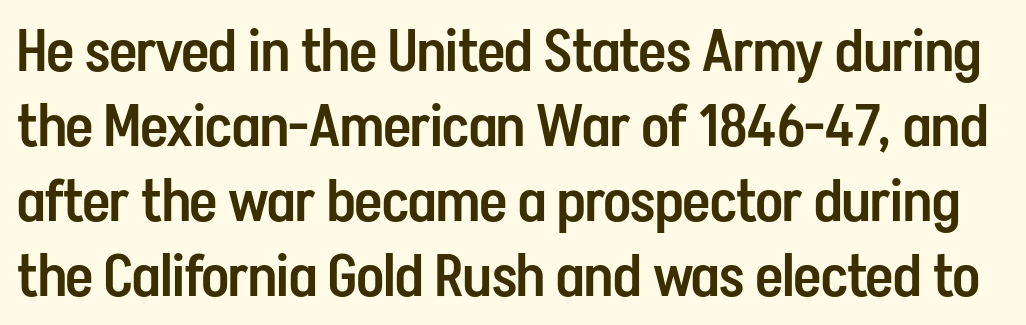
The image shows 59 px semibold, condensed sans-serif type, upright; set normal line spacing (1.27x), normal letter spacing, not underlined; low stroke contrast and a medium x-height.
